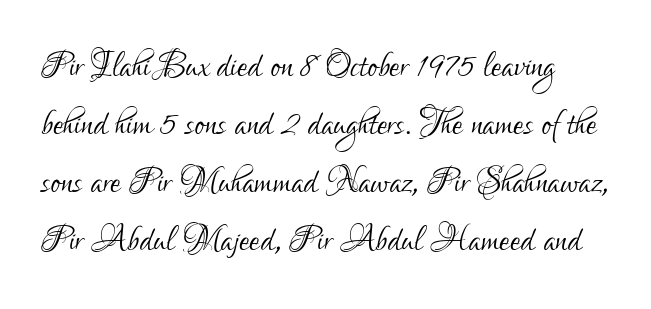
This sample uses a sans-serif face. Any mark beneath the type? The region is blank. Stems and bowls with no extra thickness — not bold. A typesetter would call this proportional, since set widths differ per character. Regular leading.
